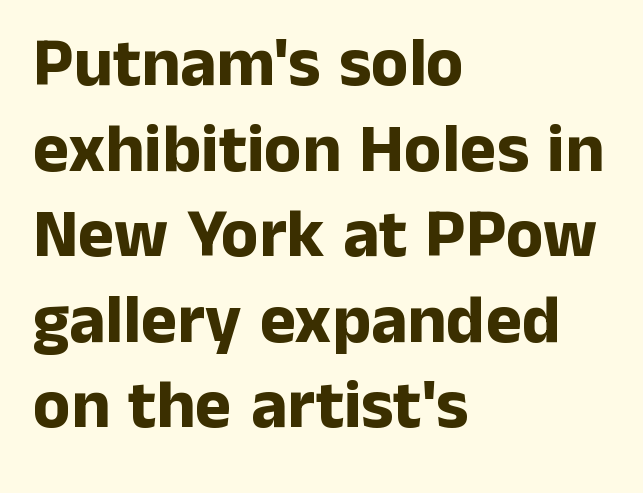
Here the glyphs are tracked normally, forming tight word shapes. Casual observation: everything's shoved over to the left. The font family rendered here belongs to the sans-serif group. What weight is shown? A full bold with thick strokes. Letters rest on an invisible, unmarked baseline.
